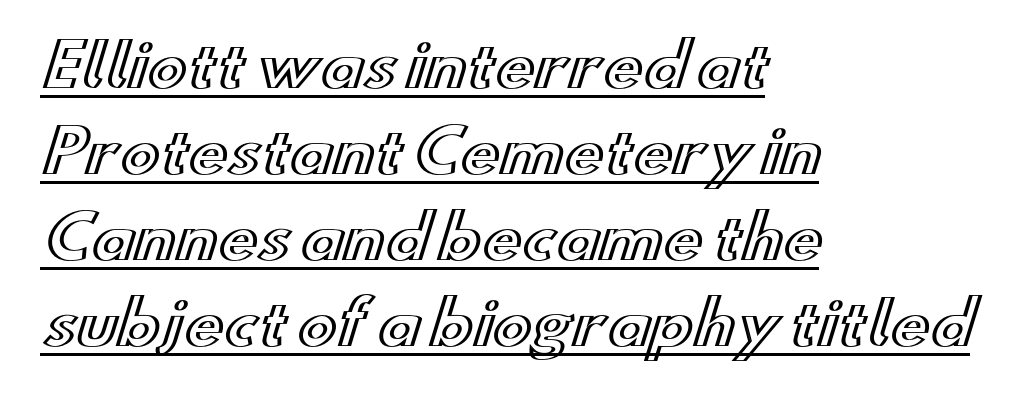
The image shows 59 px wide type; set left-aligned, normal line spacing (1.46x), normal letter spacing, underlined; a small x-height.
